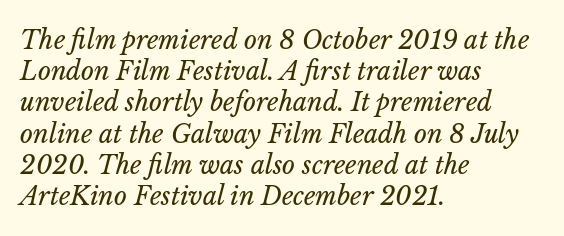
The image shows 25 px text type, italic (leaning right); set left-aligned, normal line spacing (1.25x), normal letter spacing, not underlined.
